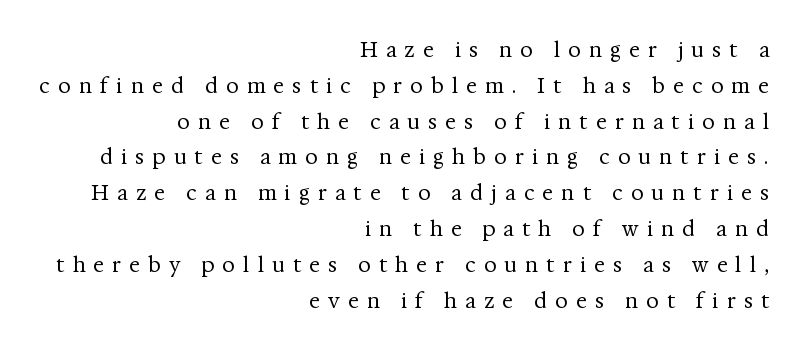
The image shows 20 px text type, upright; set right-aligned, line spacing 1.79x, unusually wide letter spacing (+0.41 em), not underlined.
